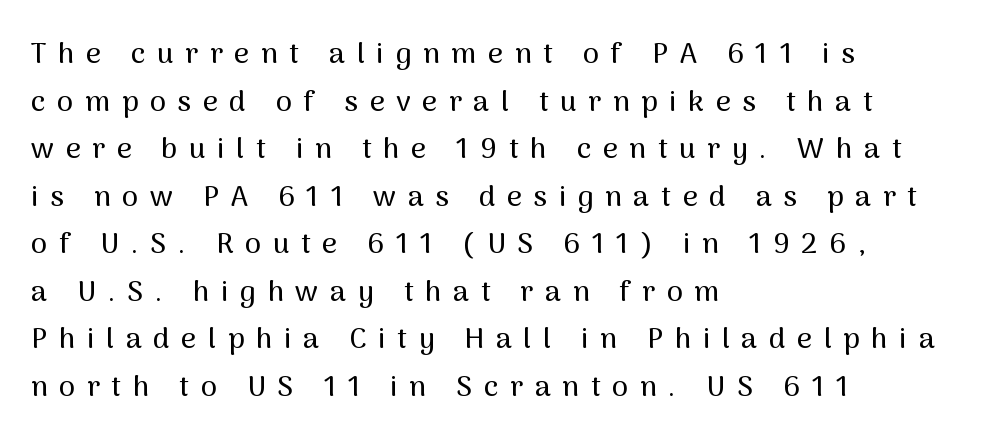
The image shows 29 px sans-serif type, upright; set left-aligned, normal line spacing (1.64x), unusually wide letter spacing (+0.4 em), not underlined; medium stroke contrast and a medium x-height.
